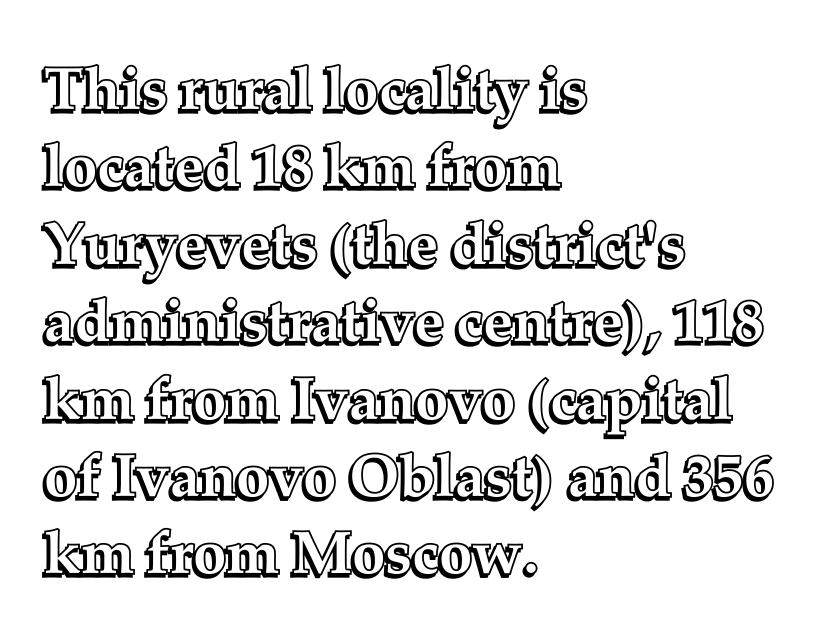
Only glyphs here, with clear space below each row. Line starts are locked; line ends wander. Style check: upright. A normal amount of white space separates one row of letters from the next.
